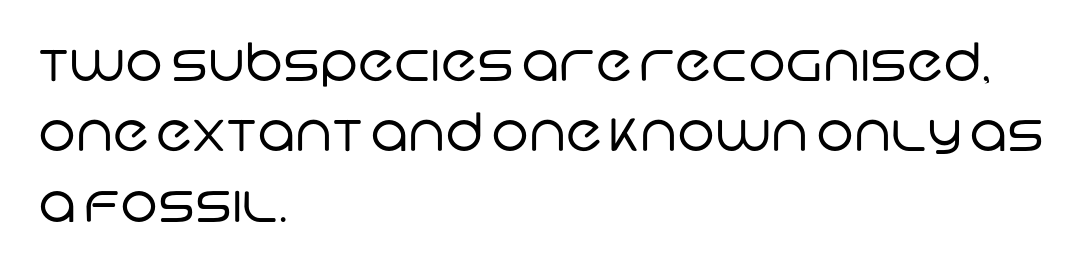
{"serif": "no", "bold": "no", "weight": "regular", "width": "normal", "stroke_contrast": "low", "x_height": "large", "monospaced": "no", "underline": "no", "align": "left", "line_spacing": "normal", "line_spacing_ratio": 1.33, "letter_spacing": "normal", "letter_spacing_em": 0.0, "glyph_px": 53}
